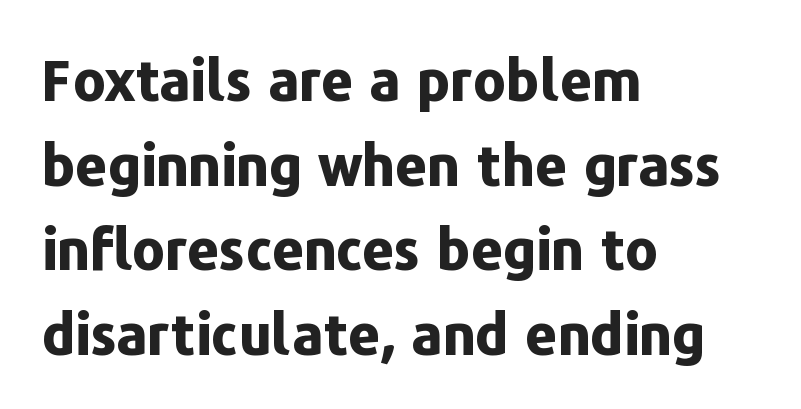
Q: Is the text bold? A: Yes.
Q: Is the text italic (slanted)? A: No, it is upright.
Q: Is the typeface a serif or a sans-serif typeface? A: Sans-serif.
Q: Is the text underlined? A: No.
Q: How is the paragraph aligned? A: Left-aligned.
Q: Is the spacing between letters normal or unusually wide? A: Normal.
Q: Is the spacing between lines tight, normal or loose? A: Normal.
Q: Width (condensed, normal, or wide)? A: Normal.
Q: Stroke contrast? A: Low.
Q: x-height? A: Medium.
Q: Monospaced? A: No.
